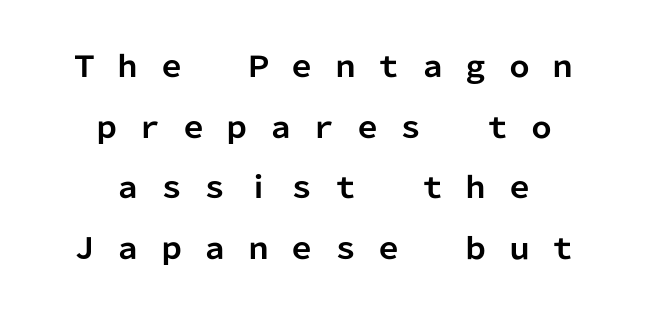
The image shows 29 px bold sans-serif type, upright; set loose line spacing (2.09x), unusually wide letter spacing (+0.5 em), not underlined; low stroke contrast and a medium x-height.
